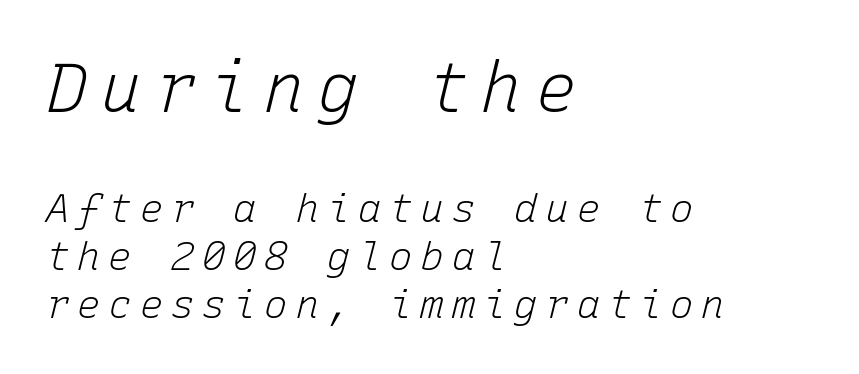
Q: Is the text bold? A: No.
Q: Is the text italic (slanted)? A: Yes, it leans right by about 15 degrees.
Q: Is the text underlined? A: No.
Q: How is the paragraph aligned? A: Left-aligned.
Q: Is the spacing between letters normal or unusually wide? A: Unusually wide.
Q: Which block of text is set in a larger size, the first (top) or the second (bottom)? A: The first (top) one.
Q: Width (condensed, normal, or wide)? A: Normal.
Q: Stroke contrast? A: Low.
Q: x-height? A: Medium.
Q: Monospaced? A: Yes.
